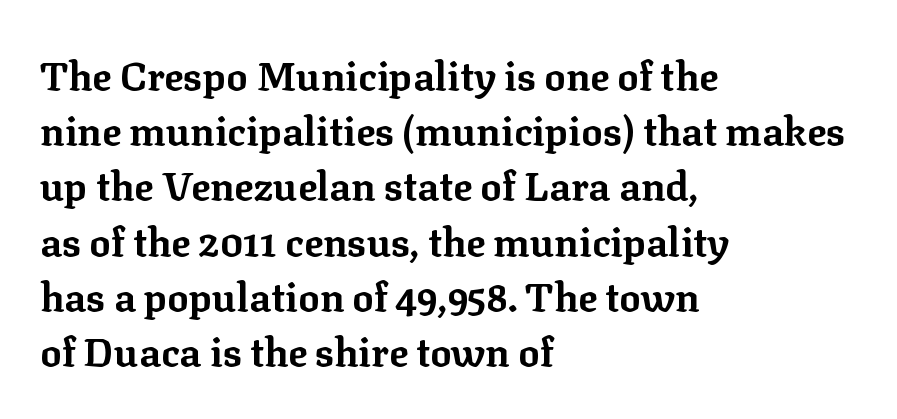
{"serif": "yes", "italic": "no", "bold": "yes", "weight": "bold", "width": "normal", "stroke_contrast": "low", "x_height": "medium", "monospaced": "no", "underline": "no", "align": "left", "line_spacing": "normal", "line_spacing_ratio": 1.38, "letter_spacing": "normal", "letter_spacing_em": 0.0, "glyph_px": 40}
